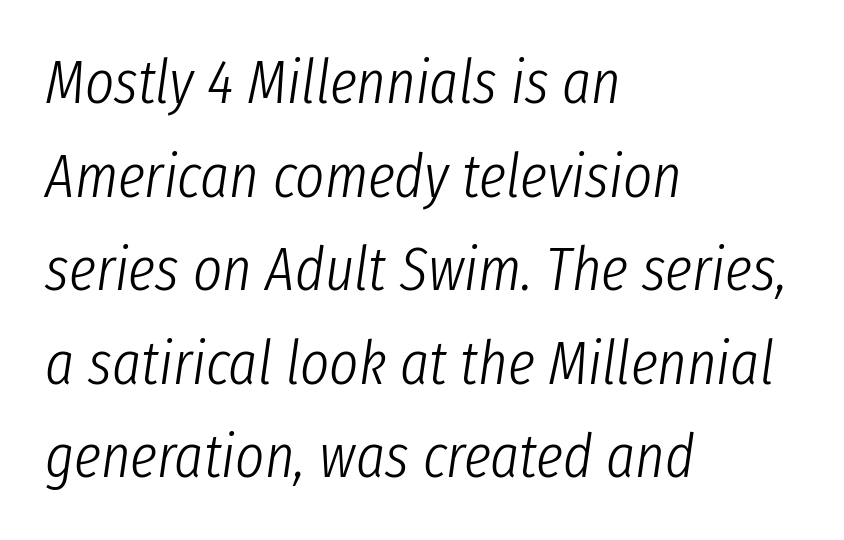
{"italic": "yes", "lean": "right", "slant_degrees": 8, "bold": "no", "weight": "light", "width": "condensed", "stroke_contrast": "low", "x_height": "medium", "monospaced": "no", "underline": "no", "align": "left", "line_spacing": "normal", "line_spacing_ratio": 1.51, "letter_spacing": "normal", "letter_spacing_em": 0.0, "glyph_px": 62}
